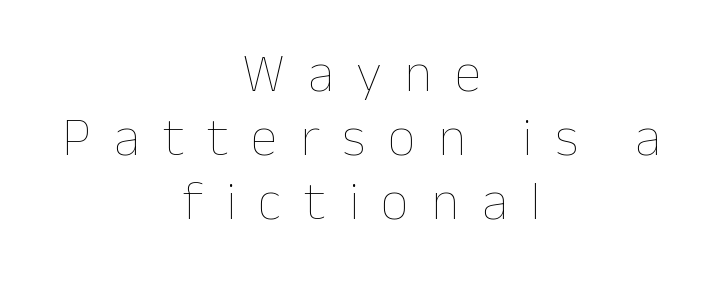
The lines in this sample share a center point and differ in where they start and stop. Note the varied advance widths — an 'i' is clearly narrower than an 'm'. Each row of text sits above clean, open space. Every character sits straight up, as roman type does. The passage shown is not bold in any degree.
